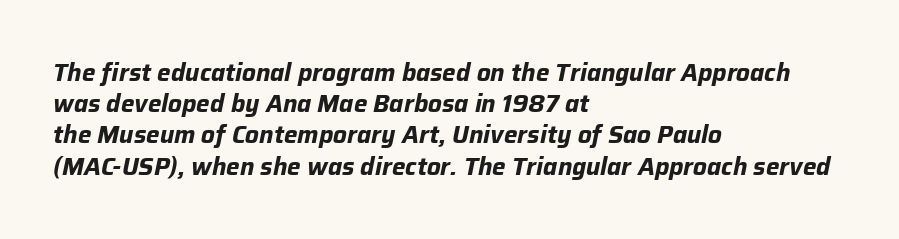
When letters slant like this, we call the style italic. Summary of weight: heavy, a full bold. Rule under the text: the space is simply empty. Vertically, the passage feels balanced, rows spaced as you'd expect. The ragged edge is on the right, which tells us the setting is flush left. Does extra space separate the letters? No, they use regular spacing.
